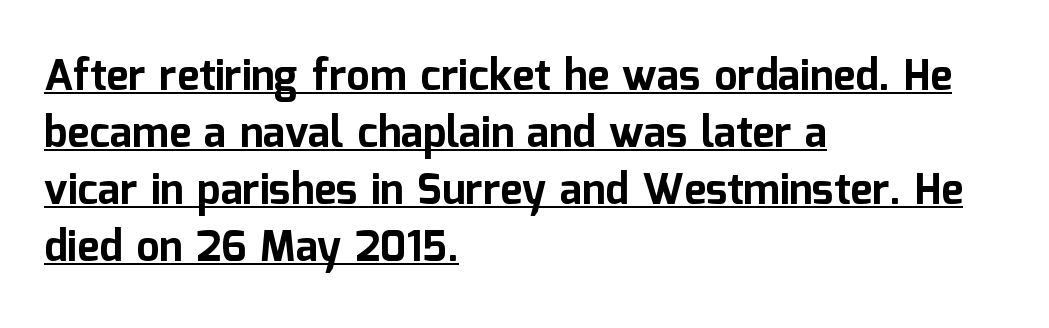
The image shows 42 px bold sans-serif type, upright; set left-aligned, normal line spacing (1.36x), normal letter spacing, underlined; low stroke contrast and a medium x-height.
